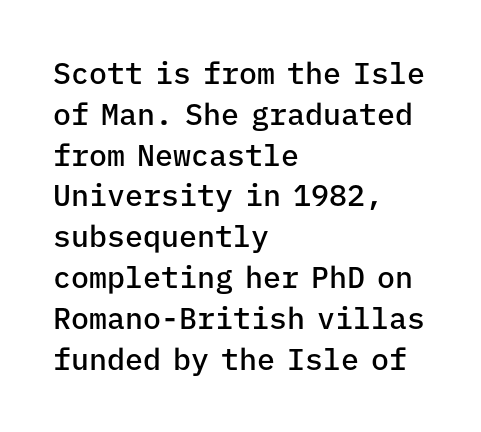
{"serif": "no", "italic": "no", "bold": "semi", "weight": "semibold", "width": "normal", "stroke_contrast": "low", "x_height": "medium", "monospaced": "yes", "underline": "no", "align": "left", "line_spacing": "normal", "line_spacing_ratio": 1.36, "letter_spacing": "normal", "letter_spacing_em": 0.0, "glyph_px": 30}
